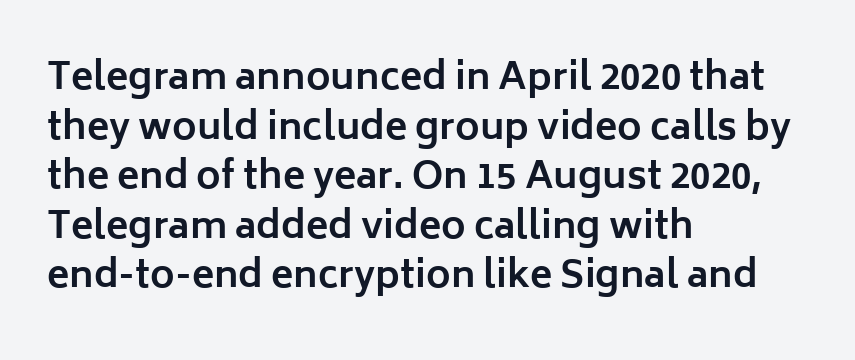
Q: Is the text bold? A: Yes.
Q: Is the text italic (slanted)? A: No, it is upright.
Q: Is the typeface a serif or a sans-serif typeface? A: Sans-serif.
Q: Is the text underlined? A: No.
Q: How is the paragraph aligned? A: Left-aligned.
Q: Is the spacing between letters normal or unusually wide? A: Normal.
Q: Is the spacing between lines tight, normal or loose? A: Normal.
Q: Width (condensed, normal, or wide)? A: Normal.
Q: Stroke contrast? A: Low.
Q: x-height? A: Medium.
Q: Monospaced? A: No.
